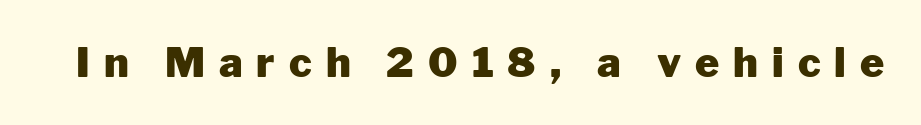
{"serif": "no", "italic": "no", "bold": "yes", "weight": "heavy", "width": "normal", "stroke_contrast": "low", "x_height": "medium", "monospaced": "no", "underline": "no", "letter_spacing": "wide", "letter_spacing_em": 0.34, "glyph_px": 41}
